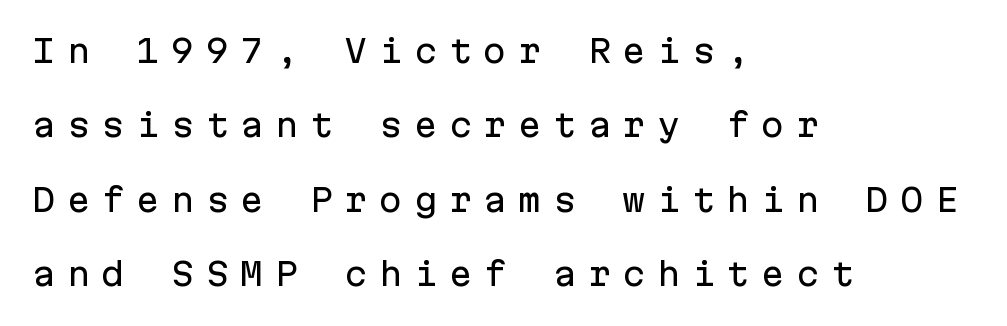
{"serif": "no", "italic": "no", "width": "normal", "stroke_contrast": "low", "x_height": "medium", "monospaced": "yes", "underline": "no", "align": "left", "line_spacing": "loose", "line_spacing_ratio": 2.4, "letter_spacing": "wide", "letter_spacing_em": 0.37, "glyph_px": 31}
